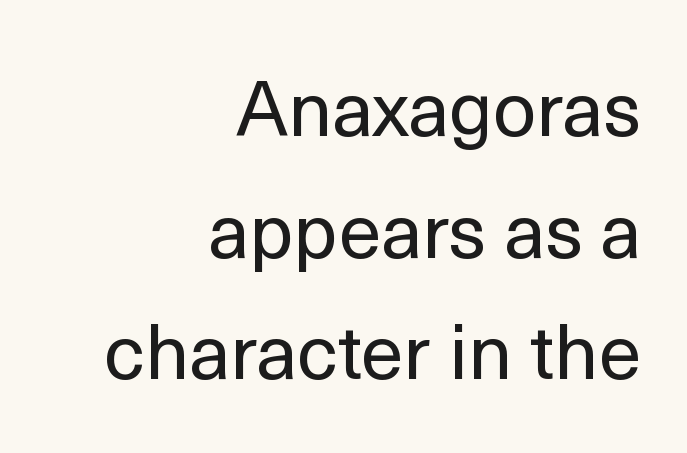
The image shows 77 px regular-weight sans-serif type, upright; set right-aligned, normal line spacing (1.58x), normal letter spacing, not underlined; a medium x-height.
